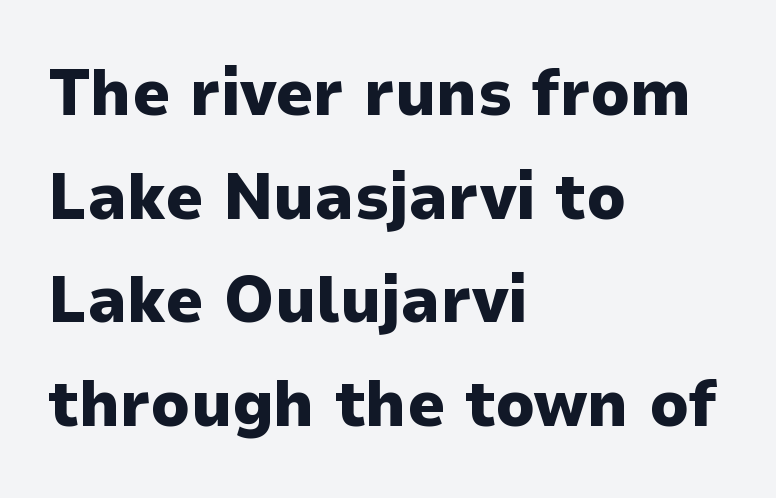
{"serif": "no", "italic": "no", "bold": "yes", "weight": "heavy", "width": "normal", "stroke_contrast": "low", "x_height": "medium", "monospaced": "no", "underline": "no", "align": "left", "line_spacing": "normal", "line_spacing_ratio": 1.57, "letter_spacing": "normal", "letter_spacing_em": 0.0, "glyph_px": 66}
